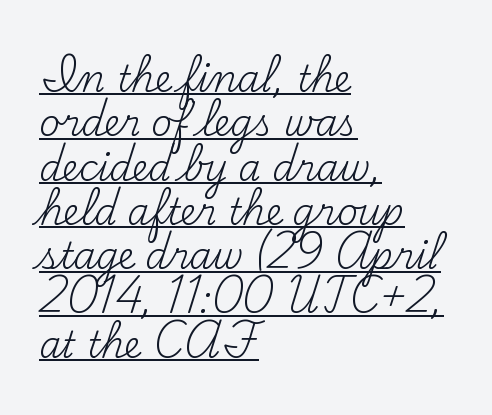
Q: Is the text bold? A: No.
Q: Is the text italic (slanted)? A: Yes.
Q: Is the typeface a serif or a sans-serif typeface? A: Serif.
Q: Is the text underlined? A: Yes.
Q: How is the paragraph aligned? A: Left-aligned.
Q: Is the spacing between letters normal or unusually wide? A: Normal.
Q: Width (condensed, normal, or wide)? A: Normal.
Q: Stroke contrast? A: Medium.
Q: x-height? A: Small.
Q: Monospaced? A: No.
